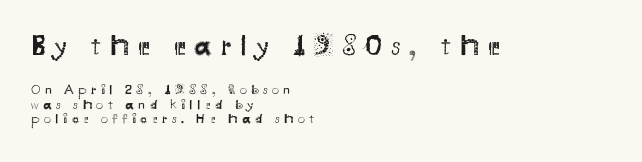
Q: Is the text bold? A: No.
Q: Is the text italic (slanted)? A: No, it is upright.
Q: Is the typeface a serif or a sans-serif typeface? A: Sans-serif.
Q: Is the text underlined? A: No.
Q: How is the paragraph aligned? A: Left-aligned.
Q: Is the spacing between letters normal or unusually wide? A: Unusually wide.
Q: Is the spacing between lines tight, normal or loose? A: Tight.
Q: Which block of text is set in a larger size, the first (top) or the second (bottom)? A: The first (top) one.
Q: Width (condensed, normal, or wide)? A: Normal.
Q: Stroke contrast? A: Medium.
Q: x-height? A: Small.
Q: Monospaced? A: No.
